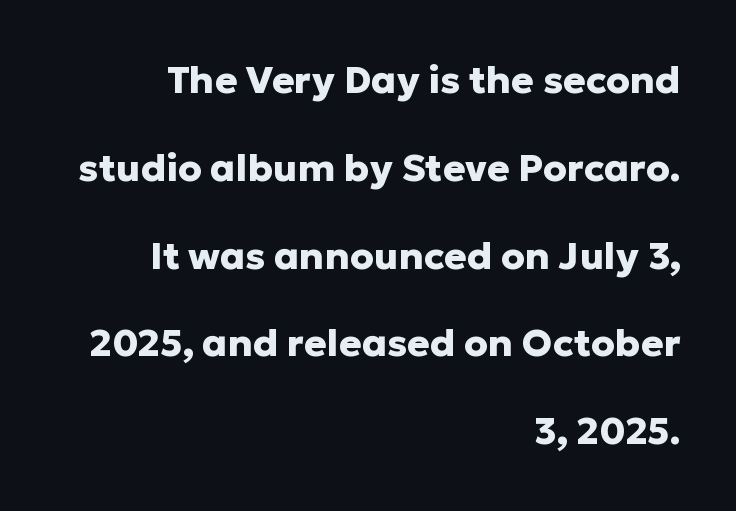
{"serif": "no", "italic": "no", "bold": "yes", "weight": "heavy", "width": "normal", "stroke_contrast": "low", "x_height": "medium", "monospaced": "no", "underline": "no", "align": "right", "line_spacing": "loose", "line_spacing_ratio": 2.31, "letter_spacing": "normal", "letter_spacing_em": 0.0, "glyph_px": 38}
